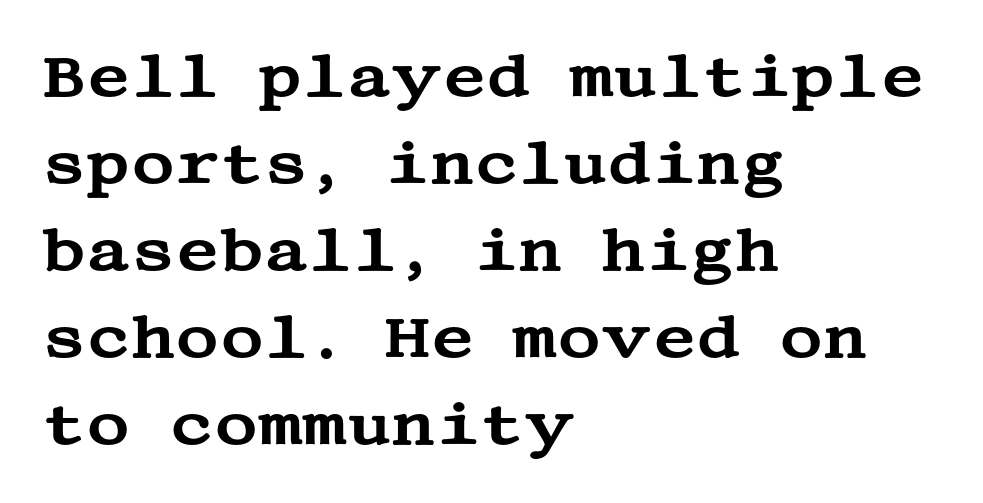
The space directly below the letters is spotless. The vertical gap from one line to the next is medium. In CSS terms this would be text-align: left. Do the letters lean? They stand straight. This rendering employs a face with finishing strokes, i.e., a serif.
